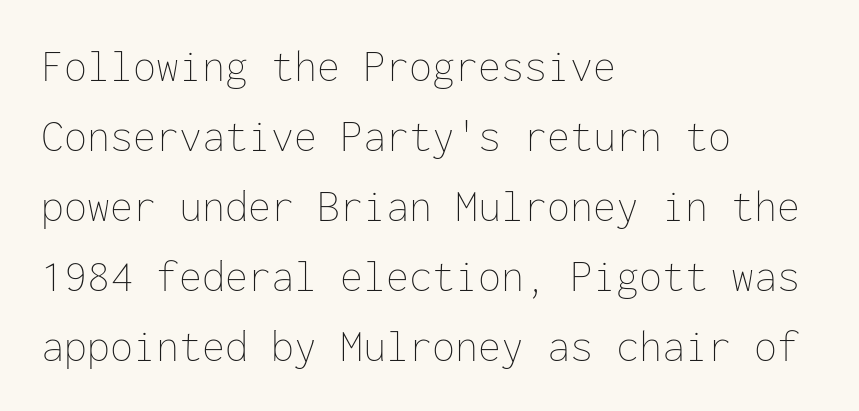
Casual observation: everything's shoved over to the left. Ordinary non-slanted type is in use. No letter is thick-stroked: the sample isn't bold. Note the uniform advance width — an 'i' takes as much space as an 'm'. The rows are spaced the way most documents space them. Check the space under the baseline: it is left empty.
